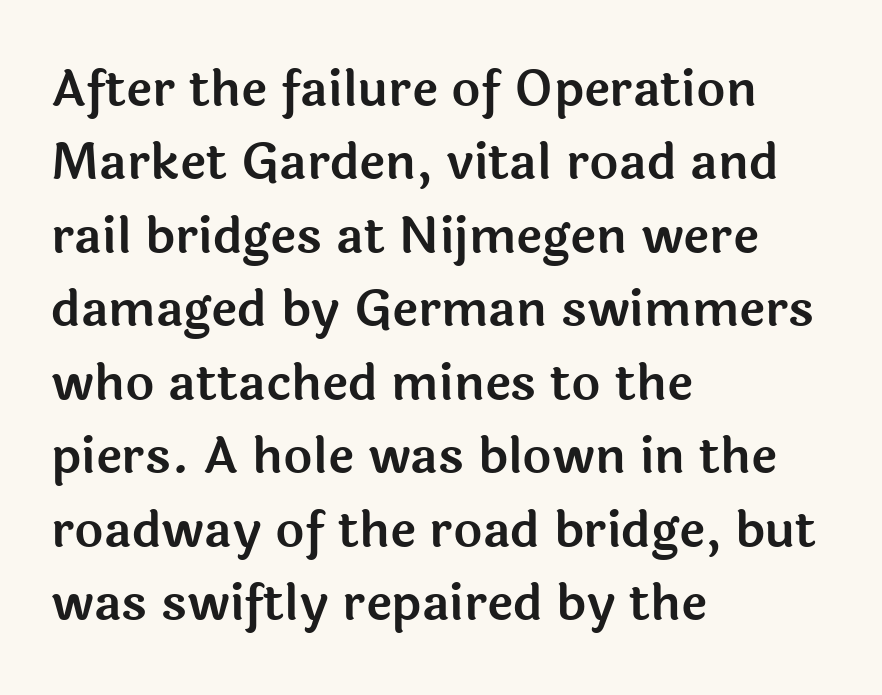
Nothing unusual about the tracking: characters are spaced as the font intends. Serifs: no, the terminals of the letterforms are clean. Evenly set lines give the paragraph a standard silhouette. The setting favours the left margin, as ordinary paragraphs usually do. Check the space under the baseline: it is left empty. The typography opts for an upright posture over an oblique one.
